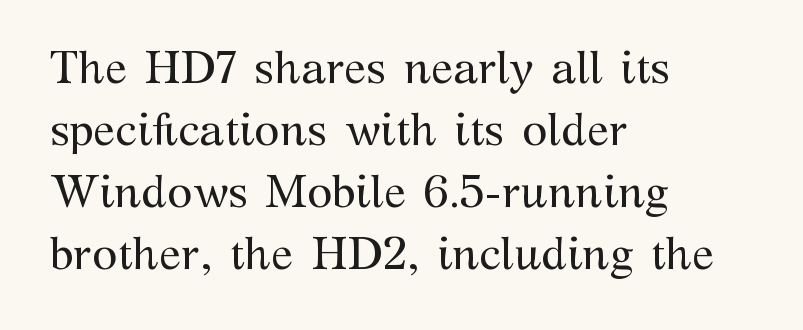
Q: Is the text bold? A: No.
Q: Is the text italic (slanted)? A: No, it is upright.
Q: Is the typeface a serif or a sans-serif typeface? A: Serif.
Q: Is the text underlined? A: No.
Q: How is the paragraph aligned? A: Left-aligned.
Q: Is the spacing between letters normal or unusually wide? A: Normal.
Q: Is the spacing between lines tight, normal or loose? A: Normal.
Q: Width (condensed, normal, or wide)? A: Normal.
Q: Stroke contrast? A: Medium.
Q: x-height? A: Medium.
Q: Monospaced? A: No.
